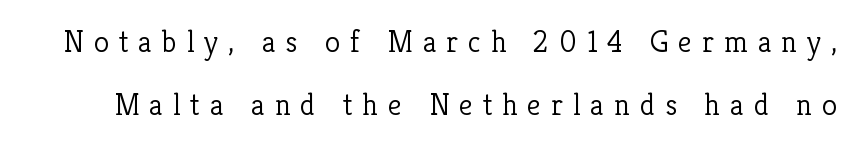
Stroke mass is kept to a normal reading level or below. A serif font was chosen for this passage. There is plenty of visible air inserted between adjacent glyphs. The font's upright variant was chosen for this text. Check the space under the baseline: it is left empty. One glance says open: line gaps are wider than usual.
